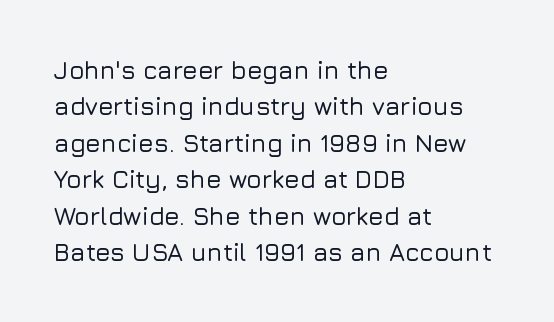
{"italic": "no", "underline": "no", "align": "left", "line_spacing": "normal", "line_spacing_ratio": 1.46, "letter_spacing": "normal", "letter_spacing_em": 0.0, "glyph_px": 25}
